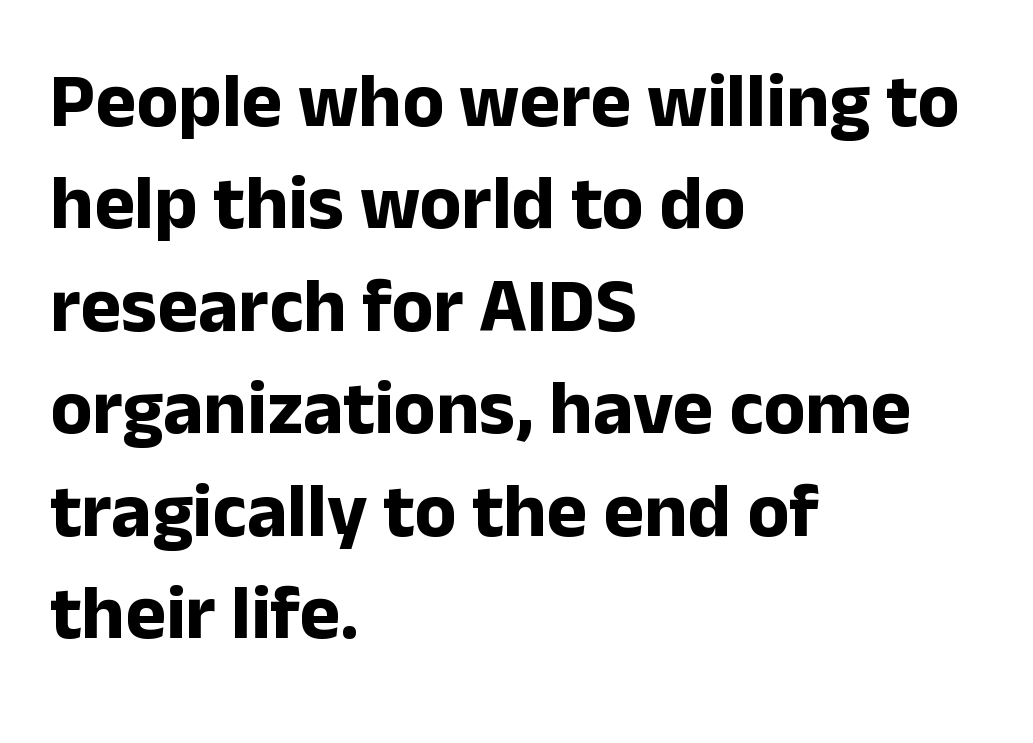
Looks like regular typesetting: each glyph gets only the width it needs. Ordinary non-slanted type is in use. Regarding leading, the lines here are spaced in the standard way. The strip under each line holds only bare page.
